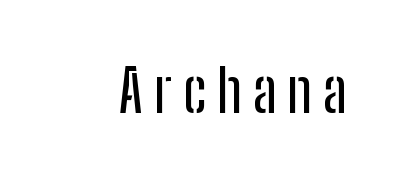
Q: Is the text italic (slanted)? A: No, it is upright.
Q: Is the typeface a serif or a sans-serif typeface? A: Sans-serif.
Q: Is the text underlined? A: No.
Q: Width (condensed, normal, or wide)? A: Condensed.
Q: Stroke contrast? A: Low.
Q: x-height? A: Medium.
Q: Monospaced? A: No.
